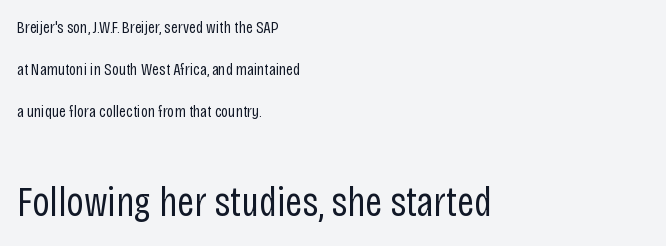
{"serif": "no", "italic": "no", "bold": "no", "weight": "regular", "width": "condensed", "stroke_contrast": "low", "x_height": "large", "monospaced": "no", "underline": "no", "align": "left", "line_spacing": "loose", "line_spacing_ratio": 2.46, "letter_spacing": "normal", "letter_spacing_em": 0.0, "larger_block": "second", "size_ratio": 2.47, "glyph_px": 42}
